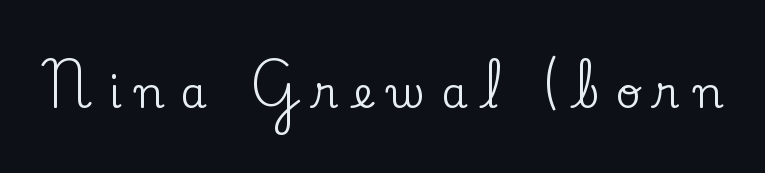
{"serif": "yes", "italic": "no", "width": "normal", "stroke_contrast": "low", "x_height": "small", "monospaced": "no", "underline": "no", "letter_spacing": "wide", "letter_spacing_em": 0.35, "glyph_px": 43}
